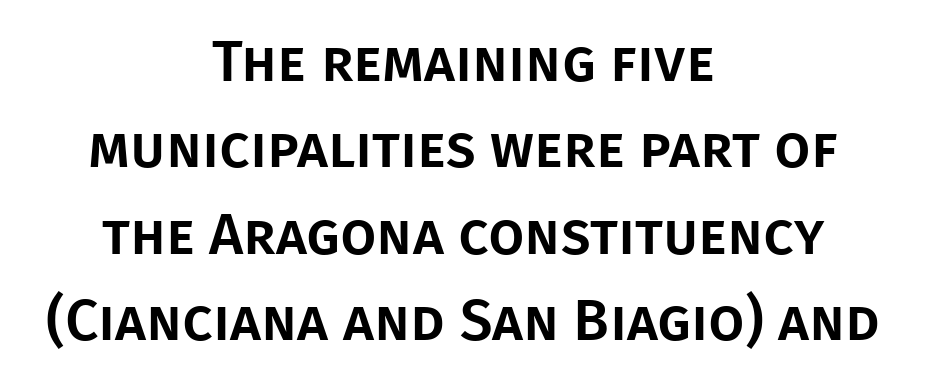
{"serif": "no", "italic": "no", "width": "normal", "stroke_contrast": "low", "x_height": "large", "monospaced": "no", "underline": "no", "align": "center", "line_spacing": "normal", "line_spacing_ratio": 1.49, "letter_spacing": "normal", "letter_spacing_em": 0.0, "glyph_px": 58}
